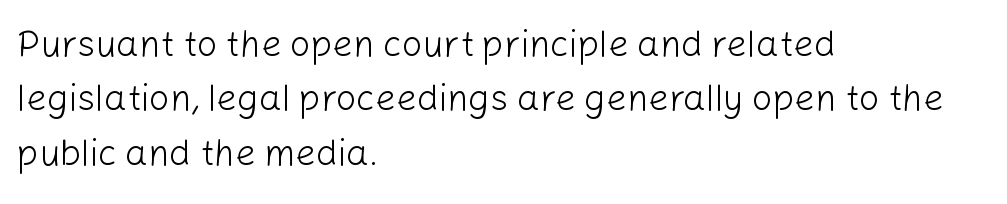
Q: Is the text bold? A: No.
Q: Is the text italic (slanted)? A: No, it is upright.
Q: Is the typeface a serif or a sans-serif typeface? A: Sans-serif.
Q: Is the text underlined? A: No.
Q: How is the paragraph aligned? A: Left-aligned.
Q: Is the spacing between letters normal or unusually wide? A: Normal.
Q: Is the spacing between lines tight, normal or loose? A: Normal.
Q: Width (condensed, normal, or wide)? A: Normal.
Q: Stroke contrast? A: Low.
Q: x-height? A: Medium.
Q: Monospaced? A: No.
